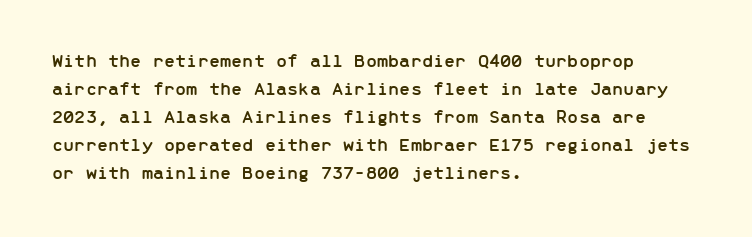
Q: Is the text italic (slanted)? A: No, it is upright.
Q: Is the text underlined? A: No.
Q: How is the paragraph aligned? A: Left-aligned.
Q: Is the spacing between letters normal or unusually wide? A: Normal.
Q: Is the spacing between lines tight, normal or loose? A: Normal.
